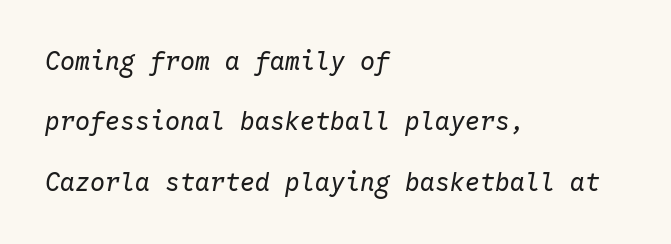
Emphasis-style slanted type is in use. Compared with a typical body face, this is equally light or lighter still. Here the glyphs are tracked normally, forming tight word shapes. The ragged edge is on the right, which tells us the setting is flush left.
